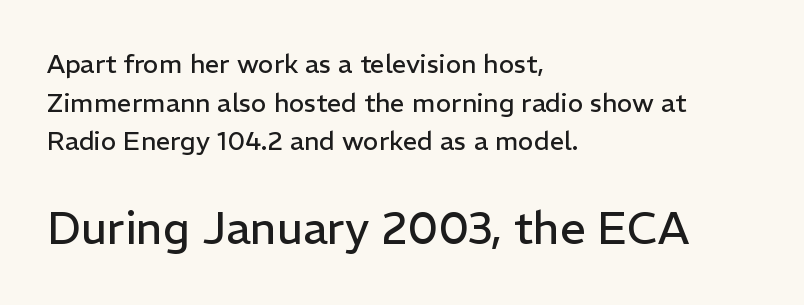
{"serif": "no", "italic": "no", "bold": "no", "weight": "regular", "width": "normal", "stroke_contrast": "low", "x_height": "medium", "monospaced": "no", "underline": "no", "align": "left", "line_spacing": "normal", "line_spacing_ratio": 1.49, "letter_spacing": "normal", "letter_spacing_em": 0.0, "larger_block": "second", "size_ratio": 1.73, "glyph_px": 45}
